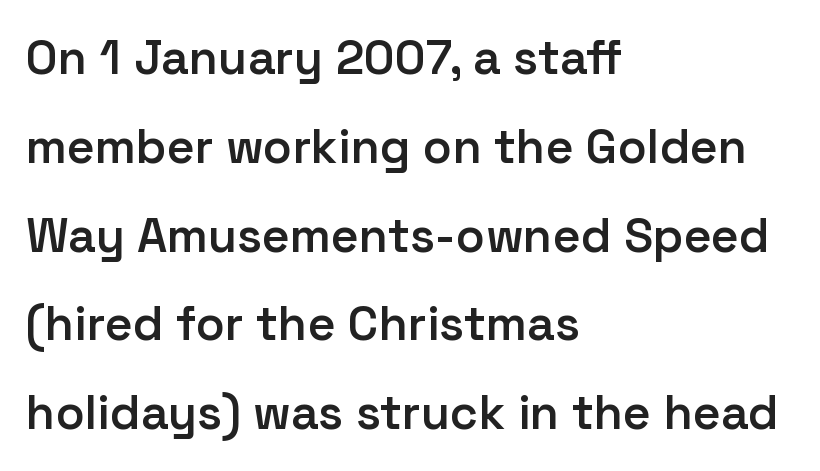
Q: Is the text bold? A: Semi-bold.
Q: Is the text italic (slanted)? A: No, it is upright.
Q: Is the typeface a serif or a sans-serif typeface? A: Sans-serif.
Q: Is the text underlined? A: No.
Q: How is the paragraph aligned? A: Left-aligned.
Q: Is the spacing between letters normal or unusually wide? A: Normal.
Q: Width (condensed, normal, or wide)? A: Normal.
Q: Stroke contrast? A: Low.
Q: x-height? A: Medium.
Q: Monospaced? A: No.
